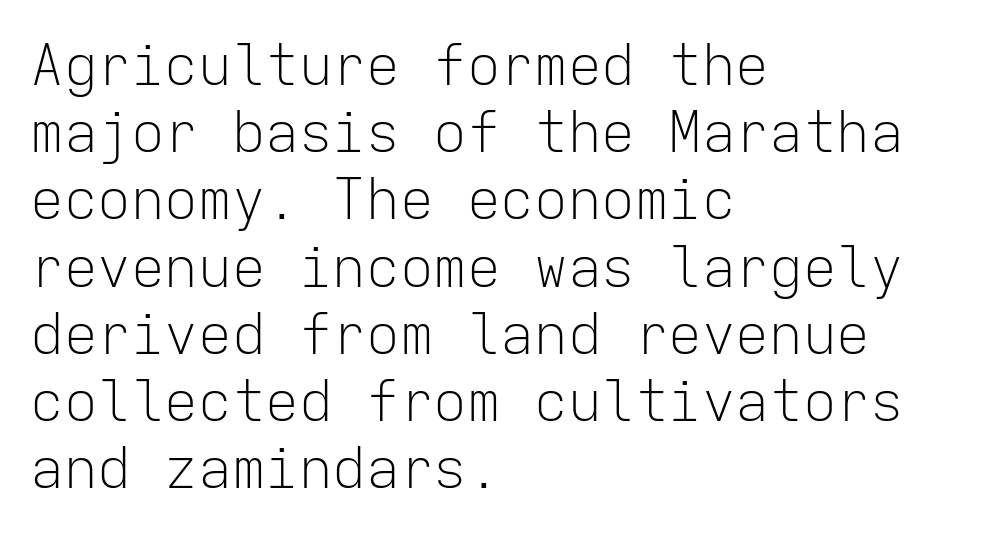
Monospaced: the letters line up in strict vertical columns. Characters remain perfectly vertical along every line. The string is rendered with underlining switched off. Words appear dense and cohesive because spacing is normal. Serif or sans? Sans — the stroke terminals are bare. The paragraph shown leans on its left margin.
